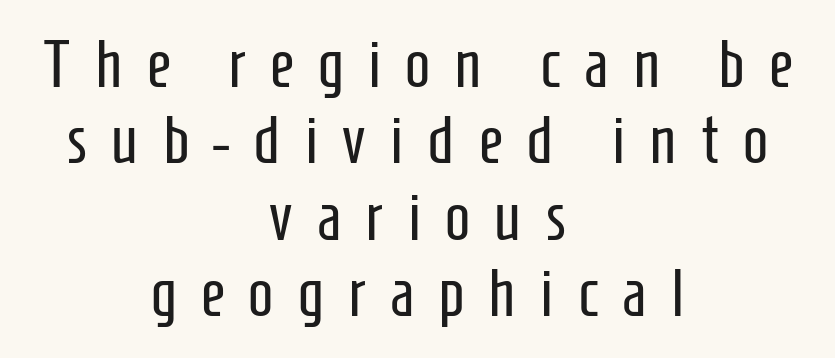
The image shows 67 px regular-weight, condensed sans-serif type, upright; set centered, tight line spacing (1.14x), unusually wide letter spacing (+0.36 em), not underlined; low stroke contrast and a medium x-height.
